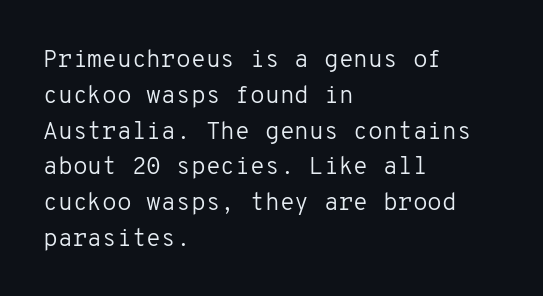
Q: Is the text bold? A: No.
Q: Is the text italic (slanted)? A: No, it is upright.
Q: Is the text underlined? A: No.
Q: How is the paragraph aligned? A: Left-aligned.
Q: Is the spacing between letters normal or unusually wide? A: Normal.
Q: Is the spacing between lines tight, normal or loose? A: Normal.
